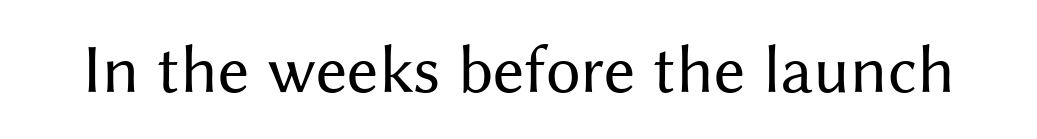
Q: Is the text bold? A: No.
Q: Is the text italic (slanted)? A: No, it is upright.
Q: Is the typeface a serif or a sans-serif typeface? A: Sans-serif.
Q: Is the text underlined? A: No.
Q: Is the spacing between letters normal or unusually wide? A: Normal.
Q: Width (condensed, normal, or wide)? A: Normal.
Q: Stroke contrast? A: Medium.
Q: x-height? A: Medium.
Q: Monospaced? A: No.
